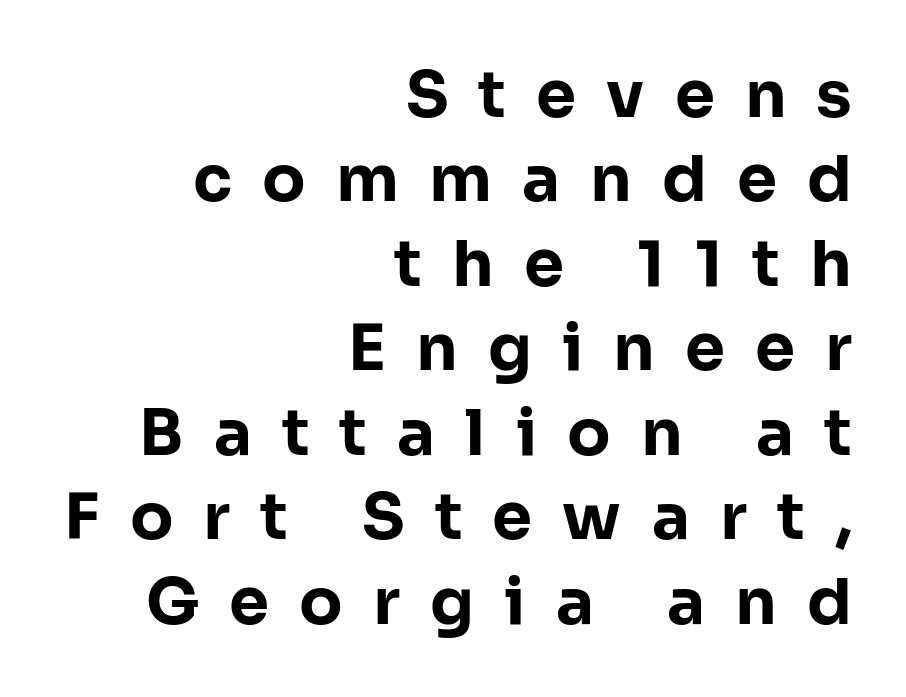
The image shows 64 px bold sans-serif type, upright; set right-aligned, normal line spacing (1.32x), unusually wide letter spacing (+0.47 em), not underlined; low stroke contrast and a medium x-height.
